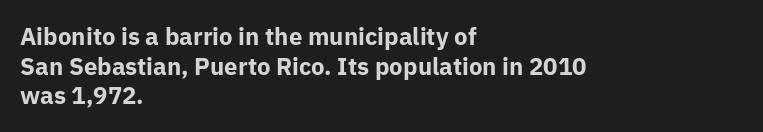
{"italic": "no", "bold": "yes", "underline": "no", "align": "left", "line_spacing_ratio": 1.23, "letter_spacing": "normal", "letter_spacing_em": 0.0, "glyph_px": 24}
